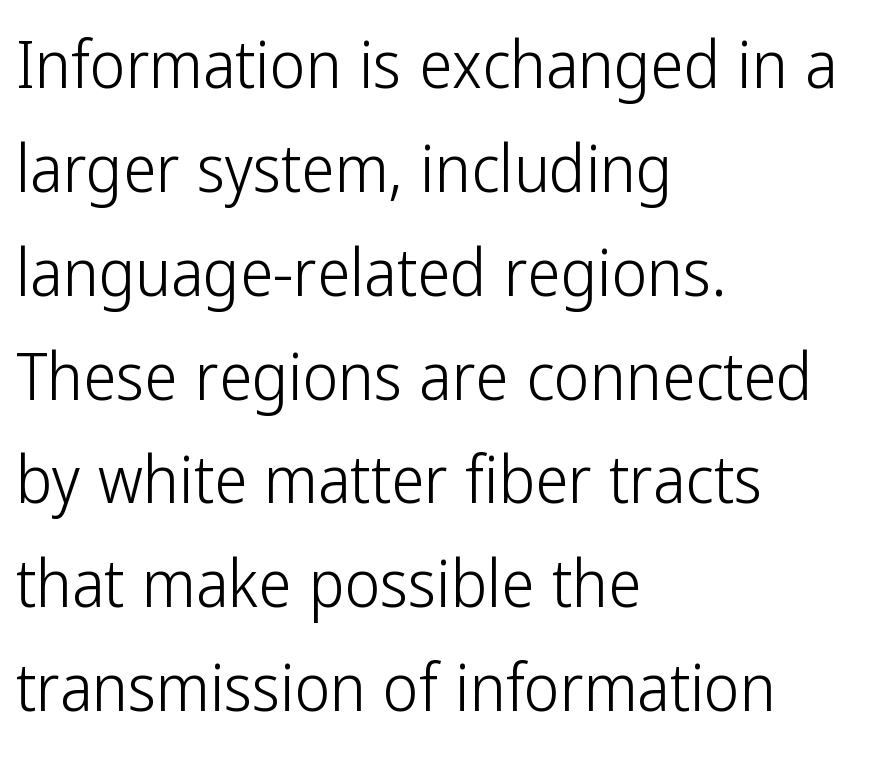
{"serif": "no", "italic": "no", "bold": "no", "weight": "light", "width": "condensed", "stroke_contrast": "low", "x_height": "medium", "monospaced": "no", "underline": "no", "align": "left", "line_spacing": "normal", "line_spacing_ratio": 1.55, "letter_spacing": "normal", "letter_spacing_em": 0.0, "glyph_px": 67}
